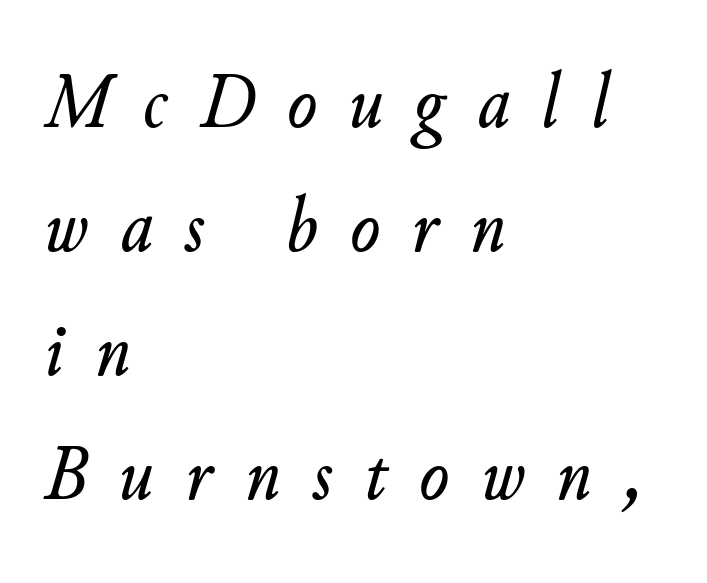
{"italic": "yes", "lean": "right", "slant_degrees": 11, "width": "normal", "stroke_contrast": "low", "x_height": "small", "monospaced": "no", "underline": "no", "align": "left", "line_spacing": "normal", "line_spacing_ratio": 1.59, "letter_spacing": "wide", "letter_spacing_em": 0.42, "glyph_px": 78}
